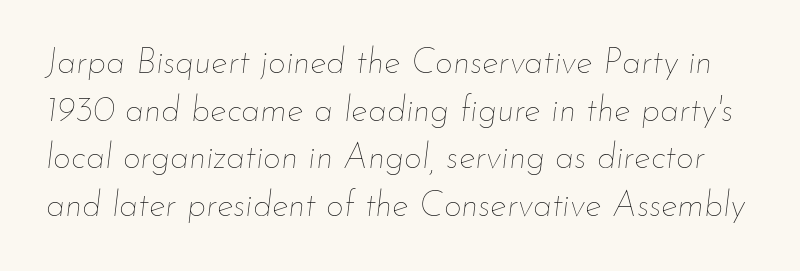
The image shows 35 px thin type, italic (leaning right); set normal line spacing (1.36x), normal letter spacing, not underlined; low stroke contrast and a small x-height.
